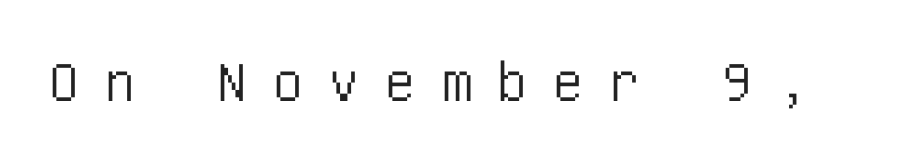
The image shows 59 px condensed sans-serif type, upright; set unusually wide letter spacing (+0.45 em), not underlined; low stroke contrast and a large x-height.
